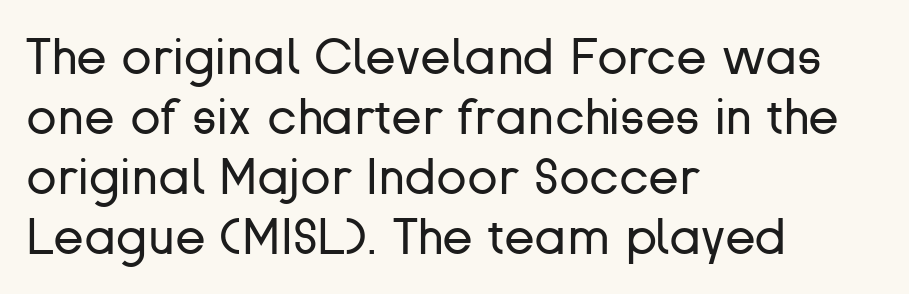
The image shows 50 px regular-weight sans-serif type, upright; set left-aligned, line spacing 1.2x, normal letter spacing, not underlined; low stroke contrast and a medium x-height.
